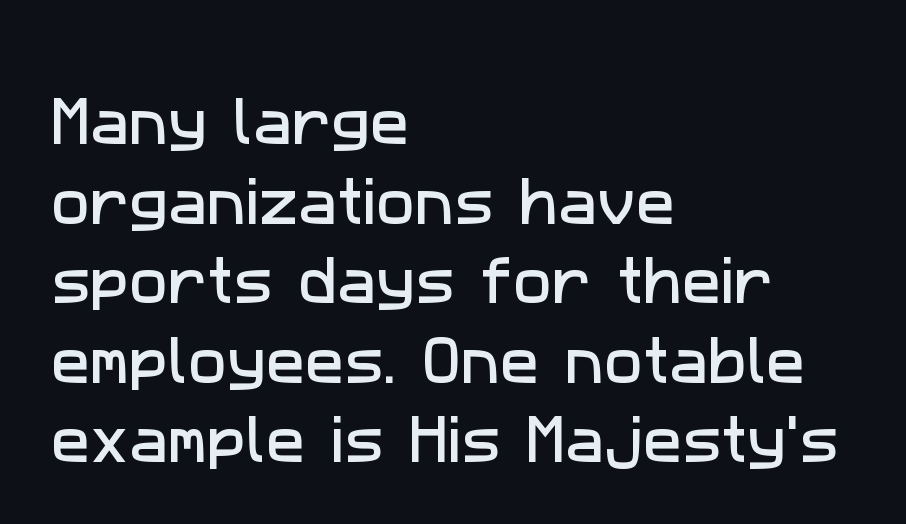
The letterforms sit shoulder to shoulder at normal distance. The font family rendered here belongs to the sans-serif group. Line starts are locked; line ends wander. A bare baseline throughout the passage. This block has exactly the height ordinary leading produces. Character widths vary here, with narrow letters taking less room than wide ones.
